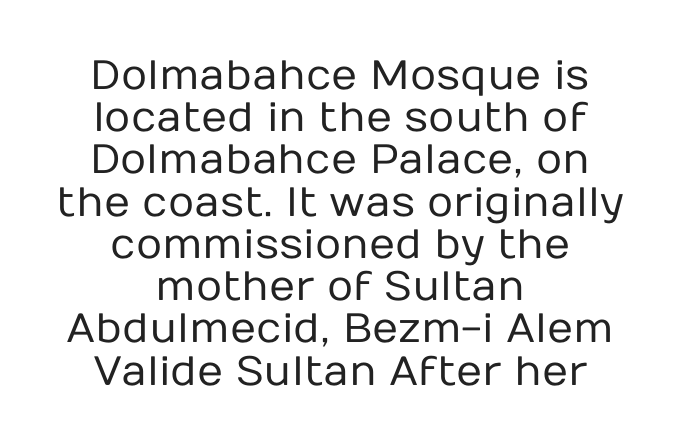
Anything drawn beneath the words? Only blank space. Note the varied advance widths — an 'i' is clearly narrower than an 'm'. Posture: straight, roman, zero tilt. The rendering positions every line midway between the sides. A quiet, ordinary-to-light weight characterises the typeface. The glyphs in this specimen are sans serif.
